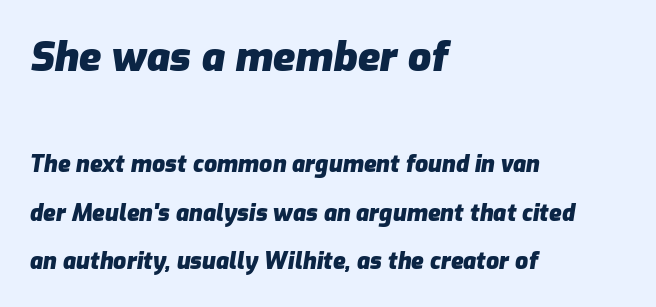
Check the space under the baseline: it is left empty. This sample has the flowing, uneven cadence of proportional lettering. The face used here has a pronounced slope to its letters. Of the two passages, the one on top uses the larger point size. Typesetter's note: full bold, strokes at maximum text heaviness. The space between consecutive lines is lavish.
